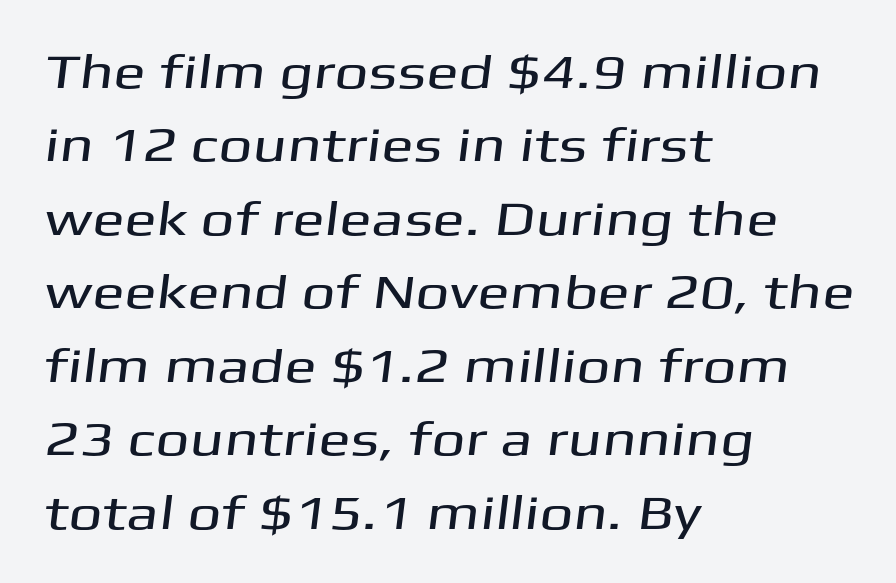
{"serif": "no", "width": "wide", "stroke_contrast": "medium", "x_height": "medium", "monospaced": "no", "underline": "no", "align": "left", "line_spacing": "normal", "line_spacing_ratio": 1.53, "letter_spacing": "normal", "letter_spacing_em": 0.0, "glyph_px": 48}
